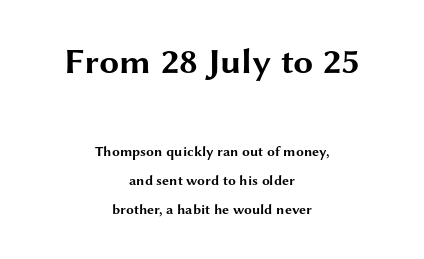
The image shows 36 px bold, wide sans-serif type, upright; set centered, loose line spacing (2.07x), normal letter spacing, not underlined; the first (top) block is 2.57x larger; medium stroke contrast and a medium x-height.
